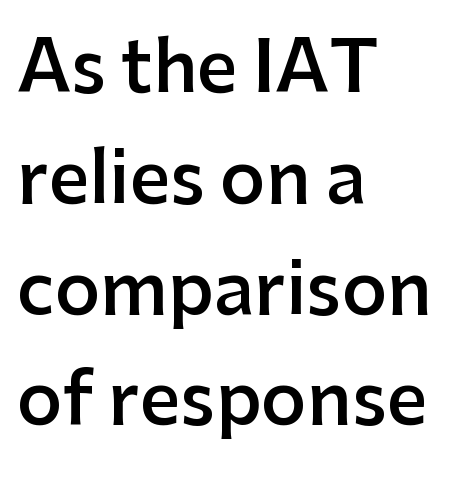
Q: Is the text bold? A: Semi-bold.
Q: Is the text italic (slanted)? A: No, it is upright.
Q: Is the typeface a serif or a sans-serif typeface? A: Sans-serif.
Q: Is the text underlined? A: No.
Q: How is the paragraph aligned? A: Left-aligned.
Q: Is the spacing between letters normal or unusually wide? A: Normal.
Q: Is the spacing between lines tight, normal or loose? A: Normal.
Q: Width (condensed, normal, or wide)? A: Normal.
Q: Stroke contrast? A: Low.
Q: x-height? A: Medium.
Q: Monospaced? A: No.
